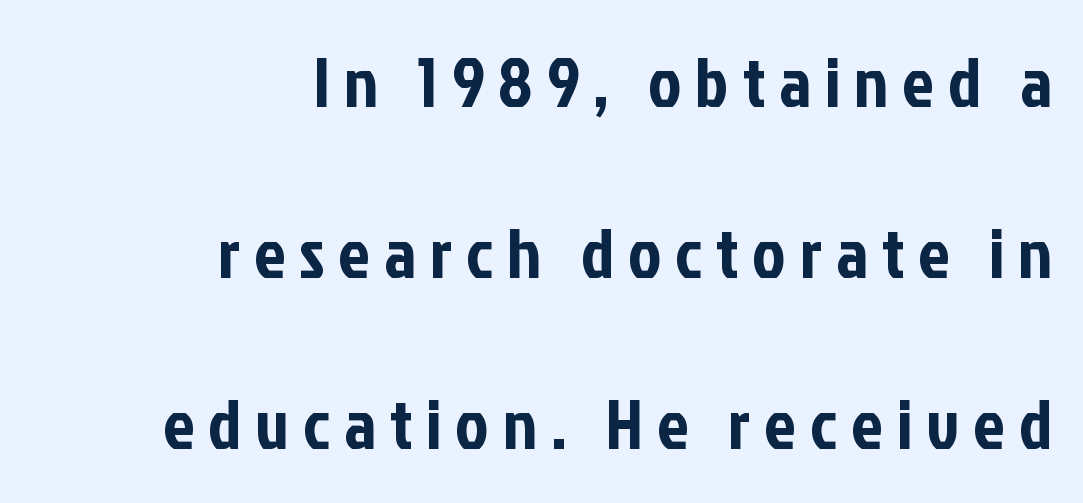
The line texture is sparse and dotted thanks to wide tracking. These lines stand farther apart than default settings would place them. Observe the absence of serifs on each vertical stroke in this sample. The text block is weighted toward the right margin, trailing off unevenly leftward.
